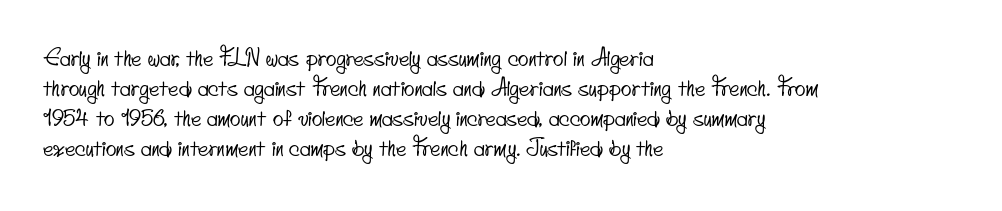
Q: Is the text underlined? A: No.
Q: How is the paragraph aligned? A: Left-aligned.
Q: Is the spacing between letters normal or unusually wide? A: Normal.
Q: Is the spacing between lines tight, normal or loose? A: Normal.
